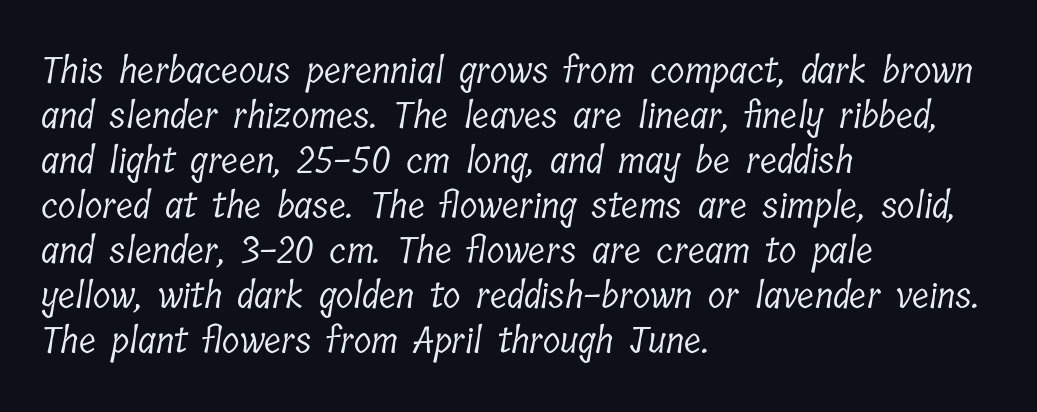
{"serif": "yes", "bold": "no", "weight": "light", "width": "condensed", "stroke_contrast": "low", "x_height": "medium", "monospaced": "no", "underline": "no", "align": "left", "line_spacing": "normal", "line_spacing_ratio": 1.25, "letter_spacing": "normal", "letter_spacing_em": 0.0, "glyph_px": 36}
